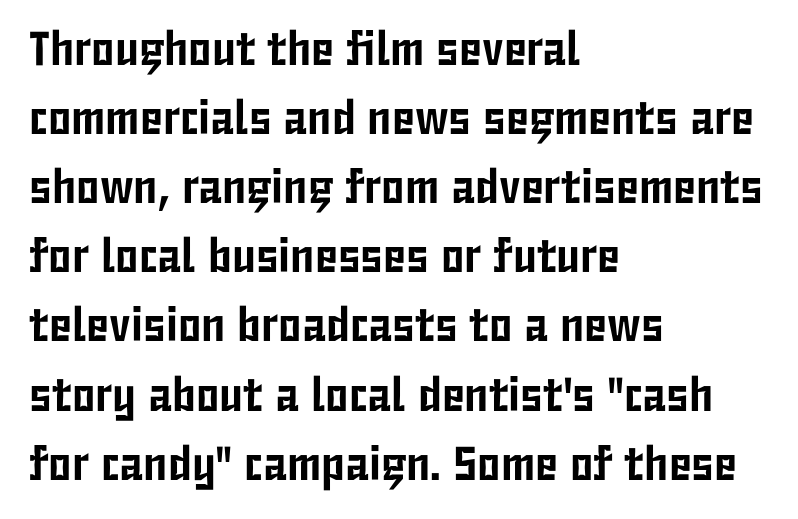
The image shows 48 px condensed sans-serif type, upright; set left-aligned, normal line spacing (1.44x), normal letter spacing, not underlined; low stroke contrast and a medium x-height.
